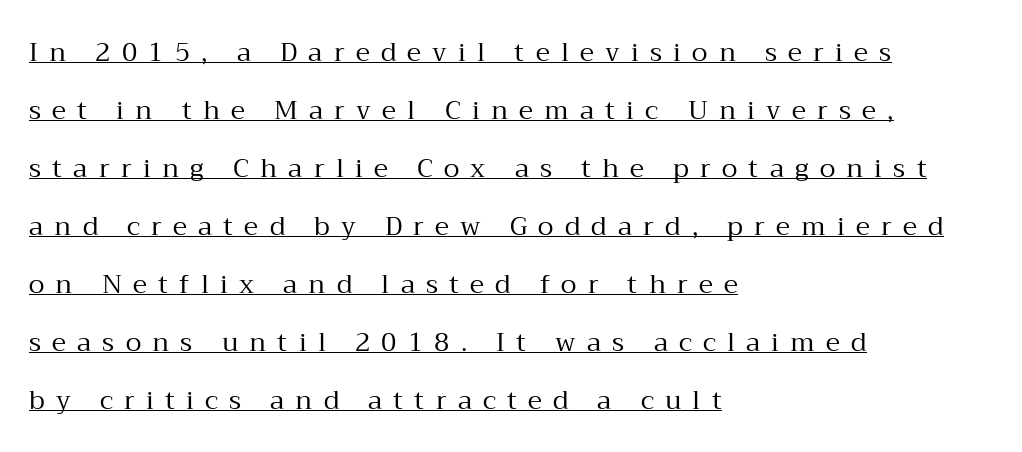
Q: Is the text bold? A: No.
Q: Is the text italic (slanted)? A: No, it is upright.
Q: Is the text underlined? A: Yes.
Q: How is the paragraph aligned? A: Left-aligned.
Q: Is the spacing between letters normal or unusually wide? A: Unusually wide.
Q: Is the spacing between lines tight, normal or loose? A: Loose.
